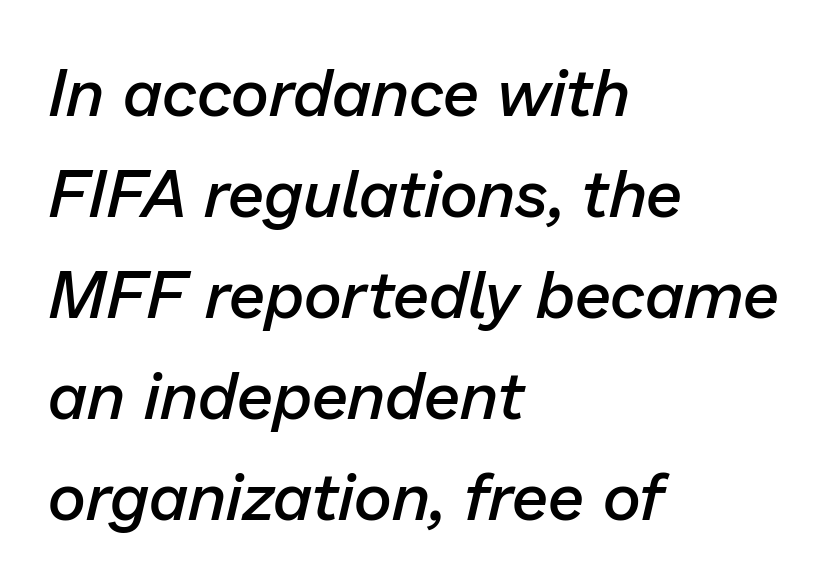
Q: Is the text bold? A: Semi-bold.
Q: Is the text italic (slanted)? A: Yes, it leans right by about 13 degrees.
Q: Is the text underlined? A: No.
Q: How is the paragraph aligned? A: Left-aligned.
Q: Is the spacing between letters normal or unusually wide? A: Normal.
Q: Is the spacing between lines tight, normal or loose? A: Normal.
Q: Width (condensed, normal, or wide)? A: Normal.
Q: Stroke contrast? A: Low.
Q: x-height? A: Medium.
Q: Monospaced? A: No.
